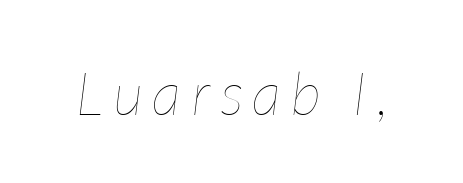
Q: Is the text bold? A: No.
Q: Is the text italic (slanted)? A: Yes, it leans right by about 7 degrees.
Q: Is the text underlined? A: No.
Q: Width (condensed, normal, or wide)? A: Condensed.
Q: Stroke contrast? A: Low.
Q: x-height? A: Medium.
Q: Monospaced? A: No.
